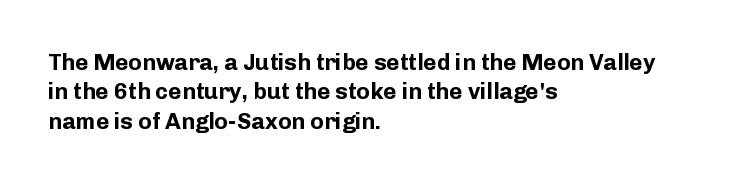
In terms of posture, this sample is upright. Whoever set this chose a conventional vertical rhythm. The space directly below the letters is spotless. A typesetter would call this zero additional tracking.
